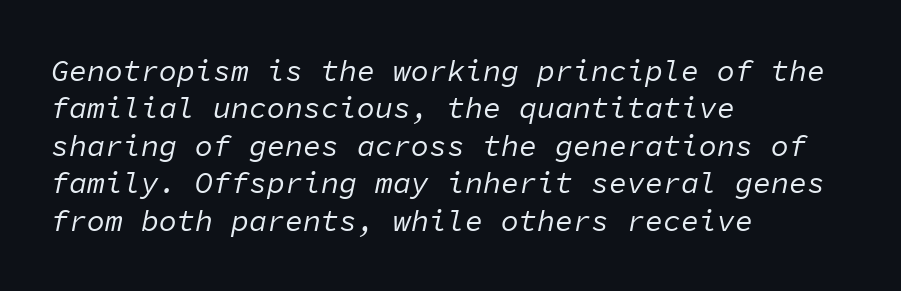
The image shows 30 px regular-weight type, italic (leaning right), monospaced; set left-aligned, normal line spacing (1.25x), normal letter spacing, not underlined; low stroke contrast and a medium x-height.
